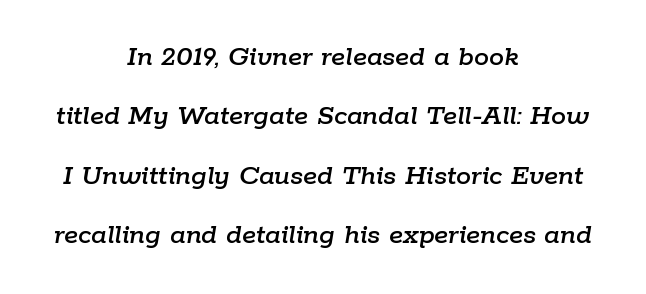
Q: Is the text italic (slanted)? A: Yes, it leans right by about 9 degrees.
Q: Is the text underlined? A: No.
Q: How is the paragraph aligned? A: Centered.
Q: Is the spacing between letters normal or unusually wide? A: Normal.
Q: Is the spacing between lines tight, normal or loose? A: Loose.
Q: Width (condensed, normal, or wide)? A: Normal.
Q: Stroke contrast? A: Low.
Q: x-height? A: Medium.
Q: Monospaced? A: No.
